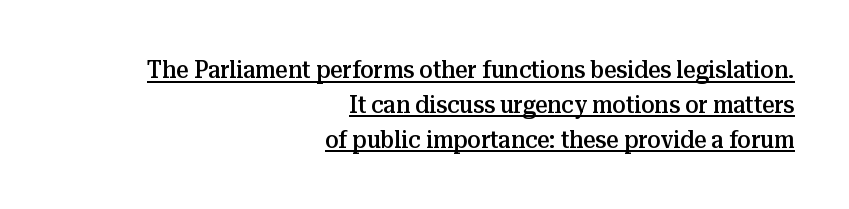
Q: Is the text bold? A: Semi-bold.
Q: Is the text italic (slanted)? A: No, it is upright.
Q: Is the text underlined? A: Yes.
Q: How is the paragraph aligned? A: Right-aligned.
Q: Is the spacing between letters normal or unusually wide? A: Normal.
Q: Is the spacing between lines tight, normal or loose? A: Normal.
